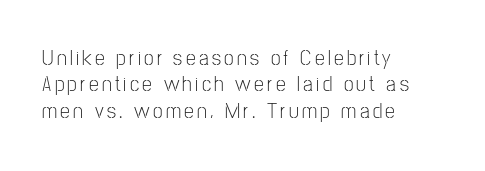
{"italic": "no", "bold": "no", "underline": "no", "align": "left", "line_spacing_ratio": 1.2, "glyph_px": 22}
